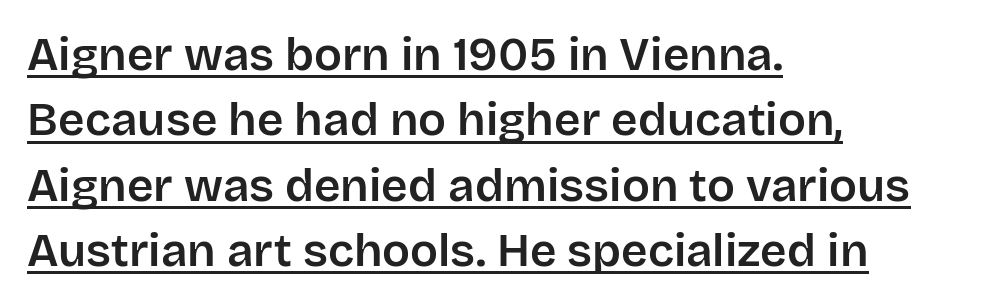
This sample carries an underscore along the baseline area. The font family rendered here belongs to the sans-serif group. The type is set solid horizontally, with unmodified tracking. Interline gaps are of average width in this sample. Is the block centered? No — it sits flush against the left margin. The rendering uses natural spacing where letterforms have individual widths.
